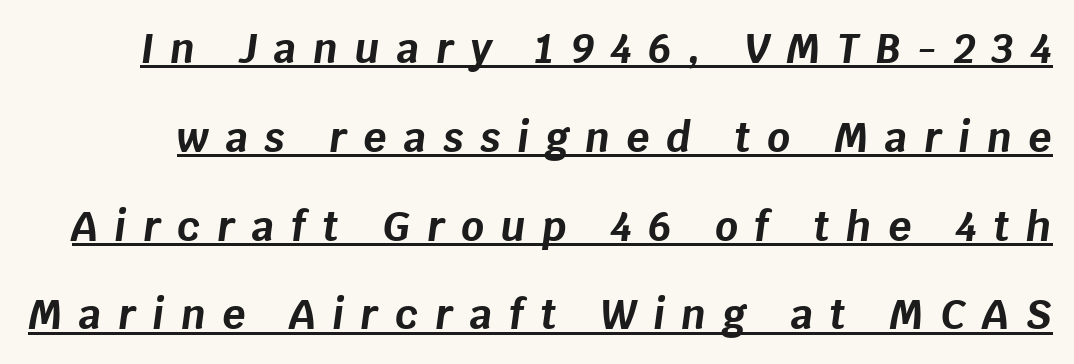
The image shows 40 px bold type, italic (leaning right); set loose line spacing (2.22x), unusually wide letter spacing (+0.42 em), underlined; low stroke contrast and a large x-height.
